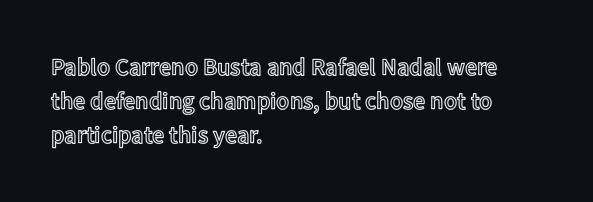
Each word holds together tightly as a unit, with standard inter-letter gaps. Horizontally, the lines are justified to the leading edge only. Check the space under the baseline: it is left empty. Leading matches the norm, producing a regular column.
